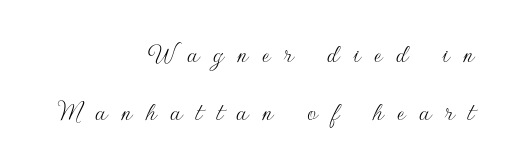
{"serif": "no", "bold": "no", "weight": "thin", "width": "normal", "stroke_contrast": "low", "x_height": "small", "monospaced": "no", "underline": "no", "align": "right", "line_spacing": "loose", "line_spacing_ratio": 2.01, "letter_spacing": "wide", "letter_spacing_em": 0.48, "glyph_px": 29}
